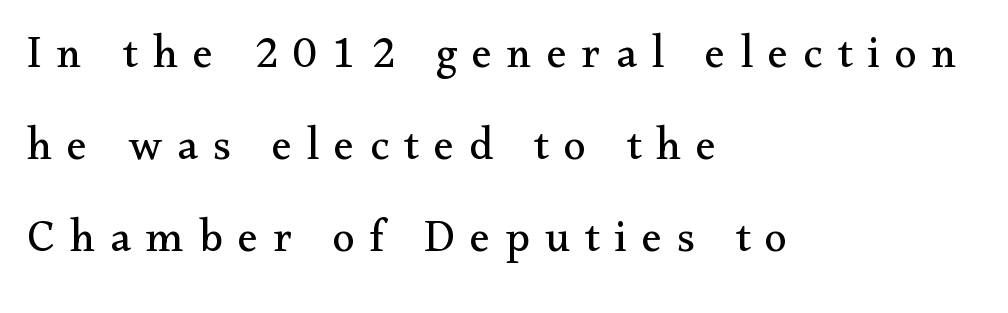
Q: Is the text bold? A: No.
Q: Is the text italic (slanted)? A: No, it is upright.
Q: Is the typeface a serif or a sans-serif typeface? A: Serif.
Q: Is the text underlined? A: No.
Q: How is the paragraph aligned? A: Left-aligned.
Q: Is the spacing between letters normal or unusually wide? A: Unusually wide.
Q: Is the spacing between lines tight, normal or loose? A: Loose.
Q: Width (condensed, normal, or wide)? A: Normal.
Q: Stroke contrast? A: Medium.
Q: x-height? A: Small.
Q: Monospaced? A: No.
